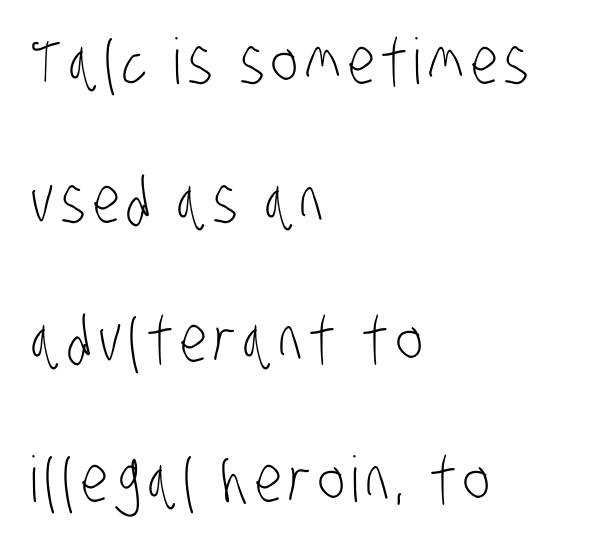
Line starts are locked; line ends wander. This sample has the flowing, uneven cadence of proportional lettering. Weight: regular or lighter. What's the leading like? Stretched, with rows far apart.
